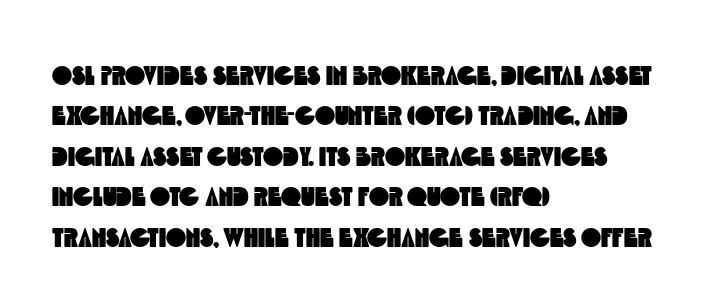
The image shows 27 px text type; set left-aligned, normal line spacing (1.5x), normal letter spacing, not underlined.
